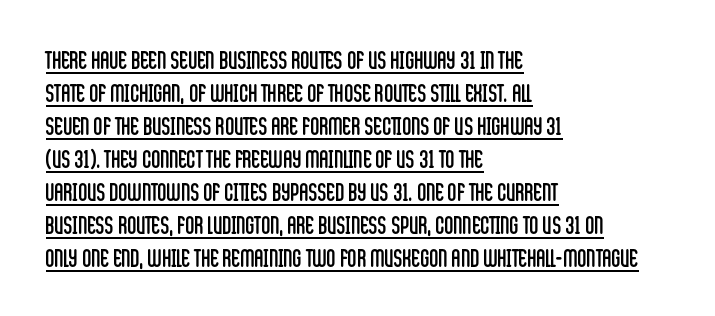
Q: Is the text bold? A: No.
Q: Is the text italic (slanted)? A: No, it is upright.
Q: Is the text underlined? A: Yes.
Q: How is the paragraph aligned? A: Left-aligned.
Q: Is the spacing between letters normal or unusually wide? A: Normal.
Q: Is the spacing between lines tight, normal or loose? A: Normal.
